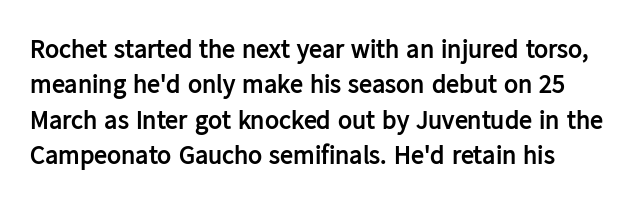
{"italic": "no", "bold": "yes", "underline": "no", "line_spacing": "normal", "line_spacing_ratio": 1.36, "letter_spacing": "normal", "letter_spacing_em": 0.0, "glyph_px": 26}
